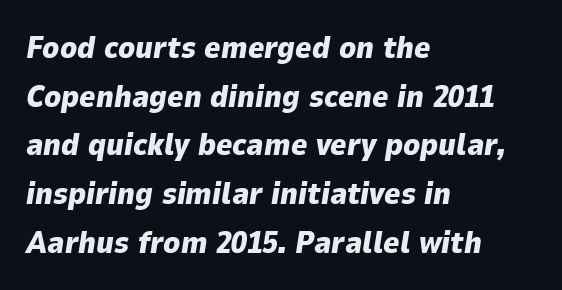
Q: Is the text bold? A: Yes.
Q: Is the text italic (slanted)? A: Yes, it leans right by about 9 degrees.
Q: Is the text underlined? A: No.
Q: How is the paragraph aligned? A: Left-aligned.
Q: Is the spacing between letters normal or unusually wide? A: Normal.
Q: Is the spacing between lines tight, normal or loose? A: Normal.
Q: Width (condensed, normal, or wide)? A: Normal.
Q: Stroke contrast? A: Low.
Q: x-height? A: Medium.
Q: Monospaced? A: No.
